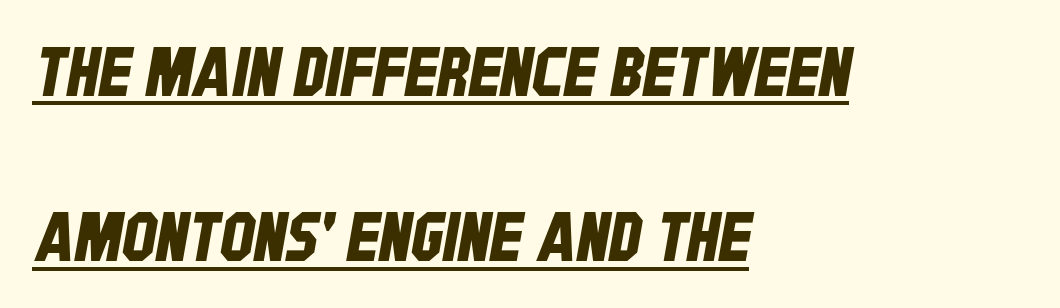
In terms of leading, this rendering errs on the spacious side. You can see a thin bar hugging the bottom of the glyphs. In terms of letterform style, serifs are entirely absent. Does extra space separate the letters? No, they use regular spacing. Do the characters align in a grid? No, the font is proportional.
